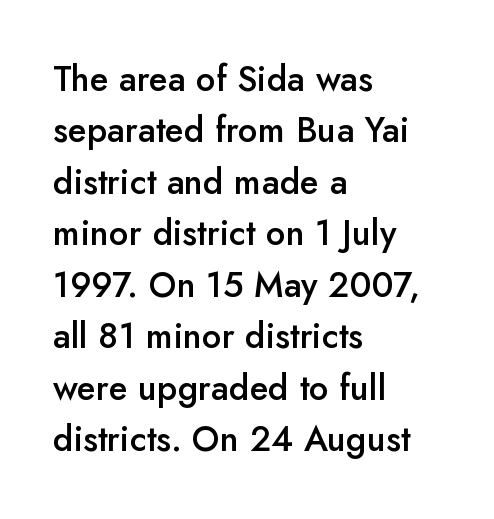
Q: Is the text bold? A: Semi-bold.
Q: Is the text italic (slanted)? A: No, it is upright.
Q: Is the typeface a serif or a sans-serif typeface? A: Sans-serif.
Q: Is the text underlined? A: No.
Q: How is the paragraph aligned? A: Left-aligned.
Q: Is the spacing between letters normal or unusually wide? A: Normal.
Q: Is the spacing between lines tight, normal or loose? A: Normal.
Q: Width (condensed, normal, or wide)? A: Normal.
Q: Stroke contrast? A: Low.
Q: x-height? A: Small.
Q: Monospaced? A: No.
